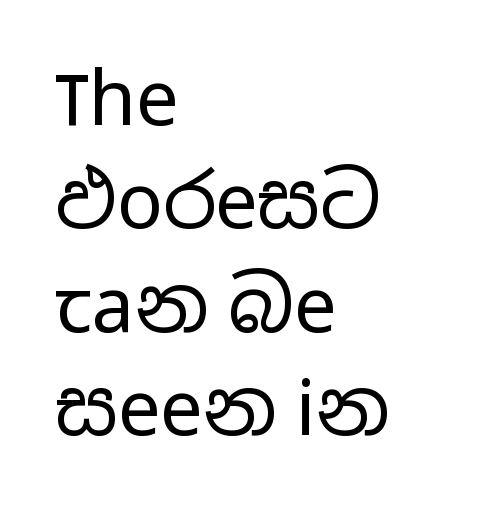
The image shows 76 px regular-weight, wide sans-serif type, upright; set left-aligned, normal line spacing (1.36x), normal letter spacing, not underlined; low stroke contrast and a medium x-height.
